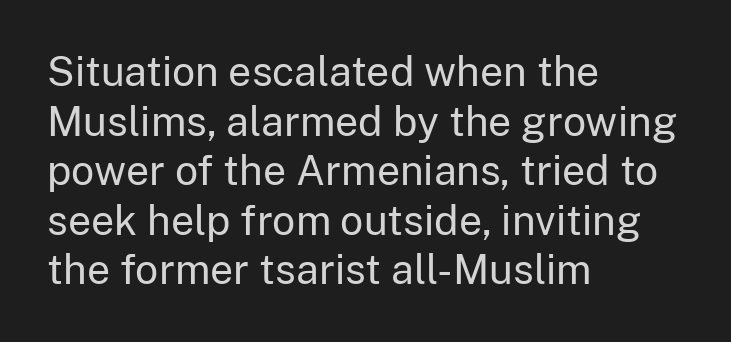
The image shows 41 px regular-weight sans-serif type, upright; set left-aligned, line spacing 1.21x, normal letter spacing, not underlined; low stroke contrast and a medium x-height.
